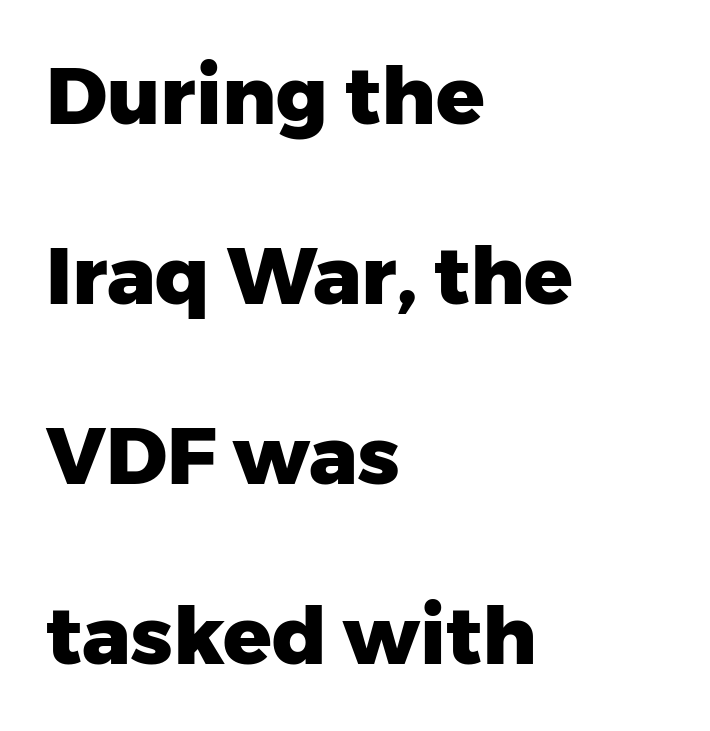
{"serif": "no", "italic": "no", "bold": "yes", "weight": "heavy", "width": "normal", "stroke_contrast": "low", "x_height": "medium", "monospaced": "no", "underline": "no", "align": "left", "line_spacing": "loose", "line_spacing_ratio": 2.25, "letter_spacing": "normal", "letter_spacing_em": 0.0, "glyph_px": 80}
